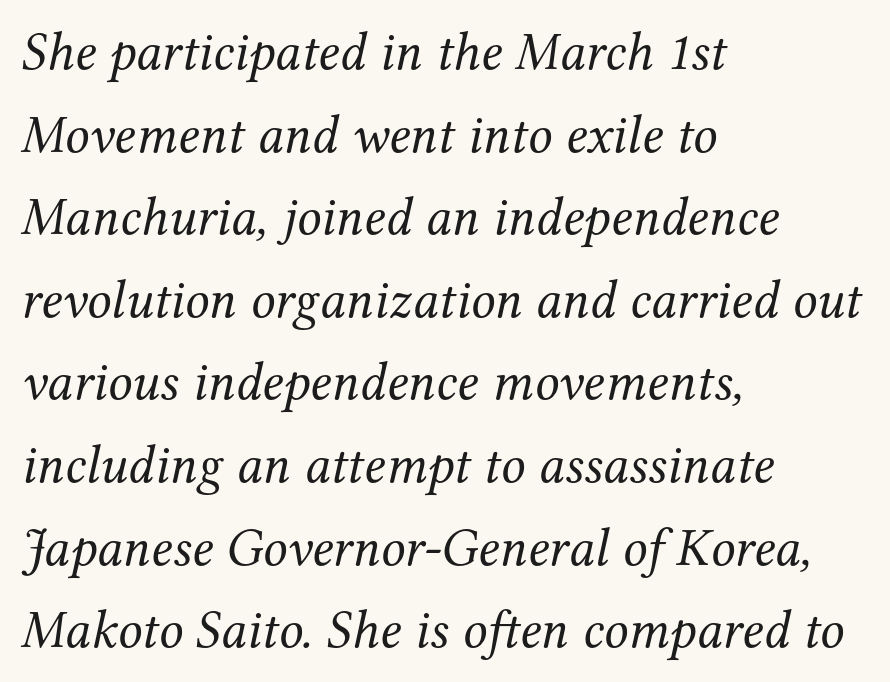
The cut favours lightness, reaching ordinary text weight at its darkest. Is the block centered? No — it sits flush against the left margin. Characters follow at the spacing the type designer built in. What's the leading like? Ordinary, nothing unusual. Observe the lean: these are italic letterforms.
